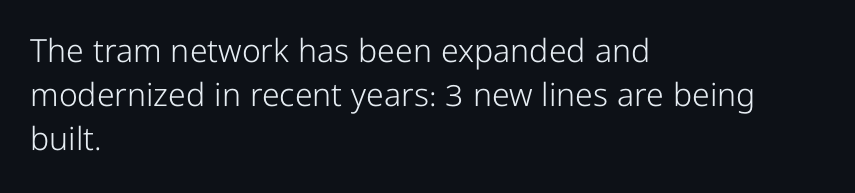
{"serif": "no", "italic": "no", "bold": "no", "weight": "light", "width": "condensed", "stroke_contrast": "low", "x_height": "medium", "monospaced": "no", "underline": "no", "align": "left", "line_spacing": "normal", "line_spacing_ratio": 1.37, "letter_spacing": "normal", "letter_spacing_em": 0.0, "glyph_px": 32}
